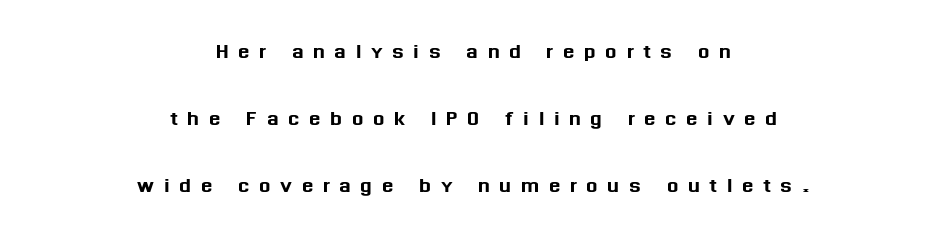
Q: Is the text italic (slanted)? A: No, it is upright.
Q: Is the text underlined? A: No.
Q: How is the paragraph aligned? A: Centered.
Q: Is the spacing between letters normal or unusually wide? A: Unusually wide.
Q: Is the spacing between lines tight, normal or loose? A: Loose.
